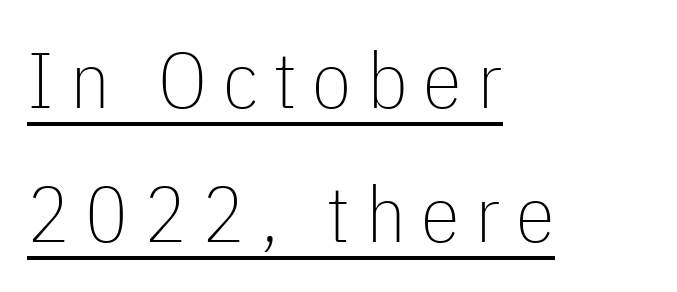
{"serif": "no", "italic": "no", "bold": "no", "weight": "thin", "width": "condensed", "stroke_contrast": "low", "x_height": "medium", "monospaced": "no", "underline": "yes", "align": "left", "line_spacing": "normal", "line_spacing_ratio": 1.7, "letter_spacing": "wide", "letter_spacing_em": 0.2, "glyph_px": 79}
